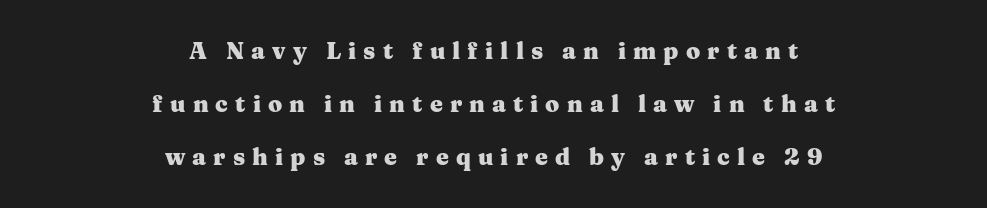
Q: Is the text bold? A: Yes.
Q: Is the text italic (slanted)? A: No, it is upright.
Q: Is the text underlined? A: No.
Q: How is the paragraph aligned? A: Centered.
Q: Is the spacing between letters normal or unusually wide? A: Unusually wide.
Q: Is the spacing between lines tight, normal or loose? A: Loose.
